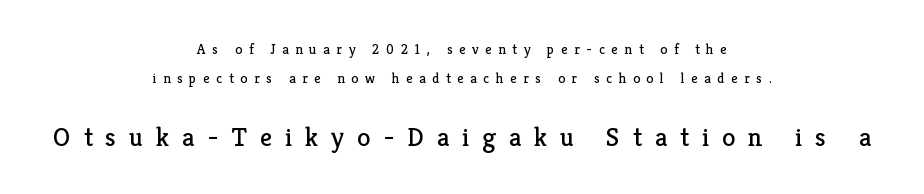
The strokes carry an ordinary text weight at most. Has an underline been added? It has not. Is the letter spacing exaggerated? Yes — the characters are pushed far apart. The block of text is sparse from top to bottom, with ample space between rows. Caption: upper text group reduced, lower text group enlarged.
